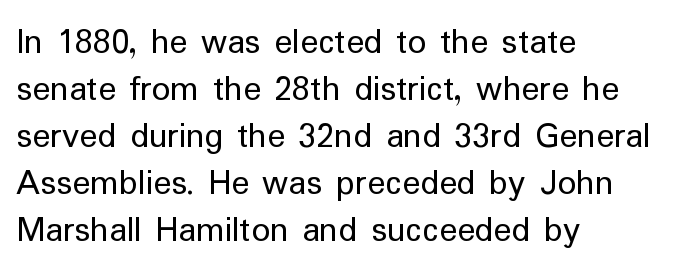
{"serif": "no", "italic": "no", "bold": "no", "weight": "regular", "width": "normal", "stroke_contrast": "low", "x_height": "medium", "monospaced": "no", "underline": "no", "align": "left", "line_spacing": "normal", "line_spacing_ratio": 1.27, "letter_spacing": "normal", "letter_spacing_em": 0.0, "glyph_px": 37}
